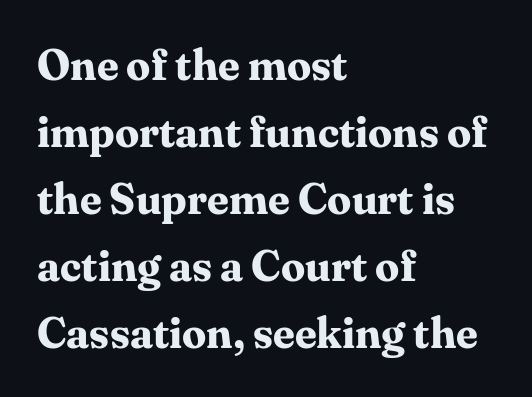
Q: Is the text bold? A: Yes.
Q: Is the text italic (slanted)? A: No, it is upright.
Q: Is the typeface a serif or a sans-serif typeface? A: Serif.
Q: Is the text underlined? A: No.
Q: How is the paragraph aligned? A: Left-aligned.
Q: Is the spacing between letters normal or unusually wide? A: Normal.
Q: Is the spacing between lines tight, normal or loose? A: Normal.
Q: Width (condensed, normal, or wide)? A: Normal.
Q: Stroke contrast? A: Medium.
Q: x-height? A: Medium.
Q: Monospaced? A: No.
